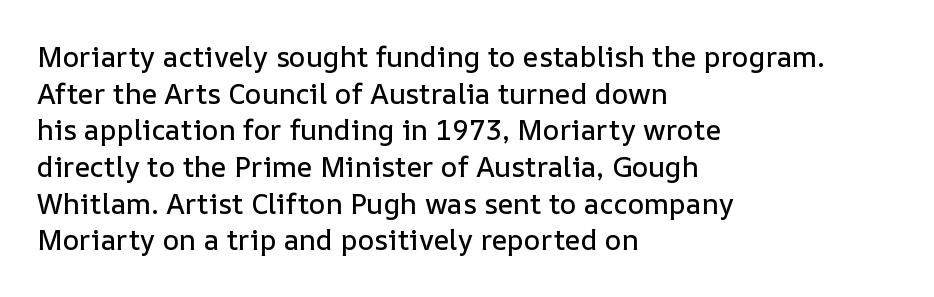
The rendering uses a moderate line-height, typical for paragraphs. The letters advance in unequal steps, a hallmark of proportional type. Words appear dense and cohesive because spacing is normal. Alignment: flush left.
